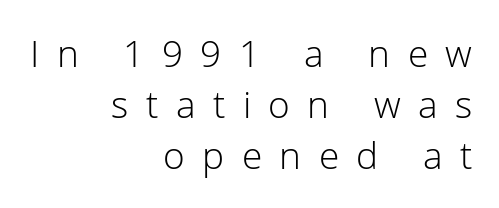
Q: Is the text bold? A: No.
Q: Is the text italic (slanted)? A: No, it is upright.
Q: Is the typeface a serif or a sans-serif typeface? A: Sans-serif.
Q: Is the text underlined? A: No.
Q: How is the paragraph aligned? A: Right-aligned.
Q: Is the spacing between letters normal or unusually wide? A: Unusually wide.
Q: Is the spacing between lines tight, normal or loose? A: Normal.
Q: Width (condensed, normal, or wide)? A: Normal.
Q: Stroke contrast? A: Low.
Q: x-height? A: Medium.
Q: Monospaced? A: No.
